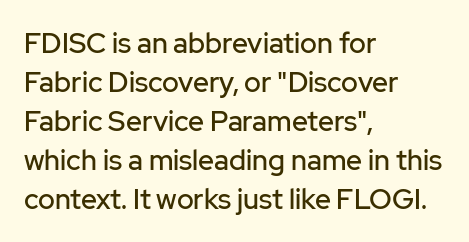
{"serif": "no", "italic": "no", "width": "normal", "stroke_contrast": "low", "x_height": "medium", "monospaced": "no", "underline": "no", "align": "left", "line_spacing": "normal", "line_spacing_ratio": 1.39, "letter_spacing": "normal", "letter_spacing_em": 0.0, "glyph_px": 28}
